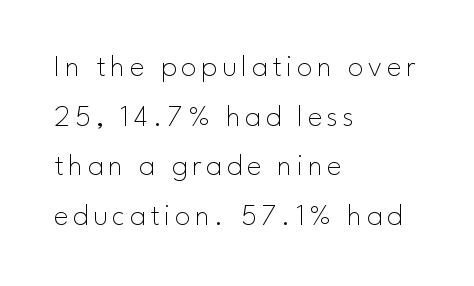
The image shows 31 px thin sans-serif type, upright; set left-aligned, normal line spacing (1.6x), not underlined; low stroke contrast and a small x-height.
